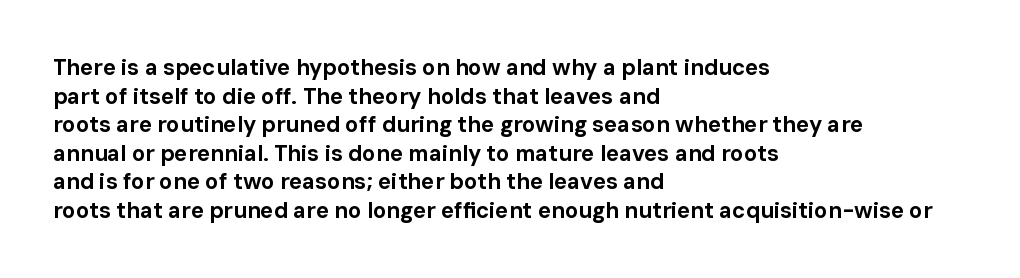
{"italic": "no", "bold": "yes", "underline": "no", "align": "left", "line_spacing": "normal", "line_spacing_ratio": 1.3, "letter_spacing": "normal", "letter_spacing_em": 0.0, "glyph_px": 22}
